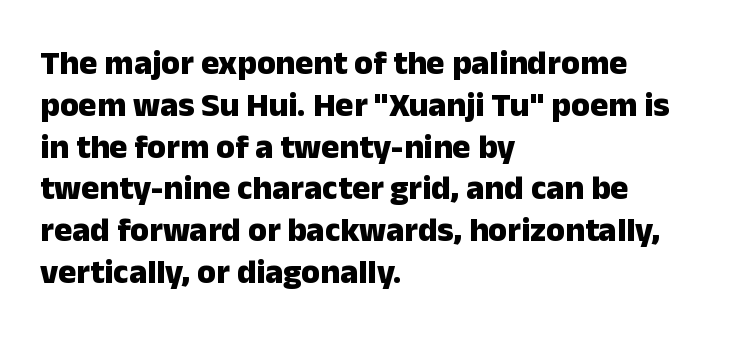
The image shows 34 px heavy sans-serif type, upright; set left-aligned, line spacing 1.23x, normal letter spacing, not underlined; low stroke contrast and a medium x-height.
